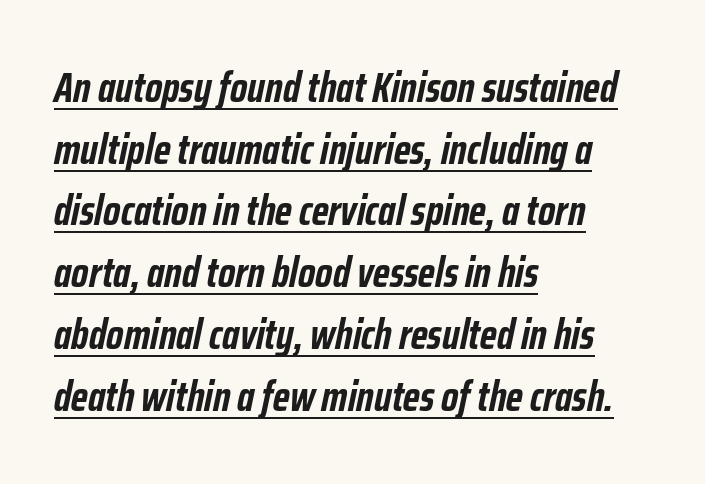
{"italic": "yes", "lean": "right", "slant_degrees": 12, "bold": "yes", "weight": "semibold", "width": "condensed", "stroke_contrast": "low", "x_height": "medium", "monospaced": "no", "underline": "yes", "align": "left", "line_spacing": "normal", "line_spacing_ratio": 1.47, "letter_spacing": "normal", "letter_spacing_em": 0.0, "glyph_px": 42}
